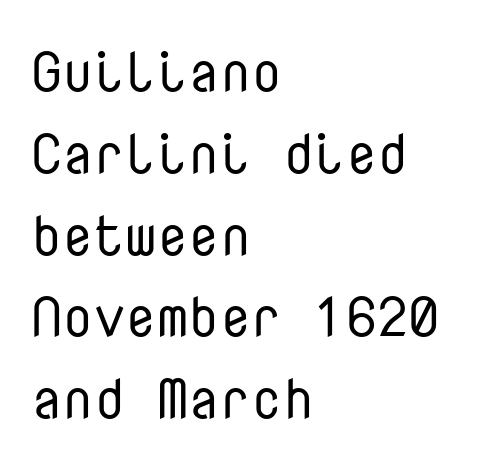
The image shows 56 px regular-weight sans-serif type, upright, monospaced; set left-aligned, normal line spacing (1.46x), normal letter spacing, not underlined; low stroke contrast and a medium x-height.
